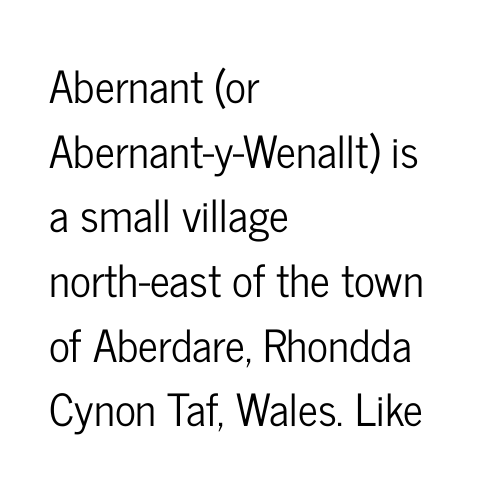
Q: Is the text italic (slanted)? A: No, it is upright.
Q: Is the typeface a serif or a sans-serif typeface? A: Sans-serif.
Q: Is the text underlined? A: No.
Q: How is the paragraph aligned? A: Left-aligned.
Q: Is the spacing between letters normal or unusually wide? A: Normal.
Q: Is the spacing between lines tight, normal or loose? A: Normal.
Q: Width (condensed, normal, or wide)? A: Condensed.
Q: Stroke contrast? A: Low.
Q: x-height? A: Medium.
Q: Monospaced? A: No.
